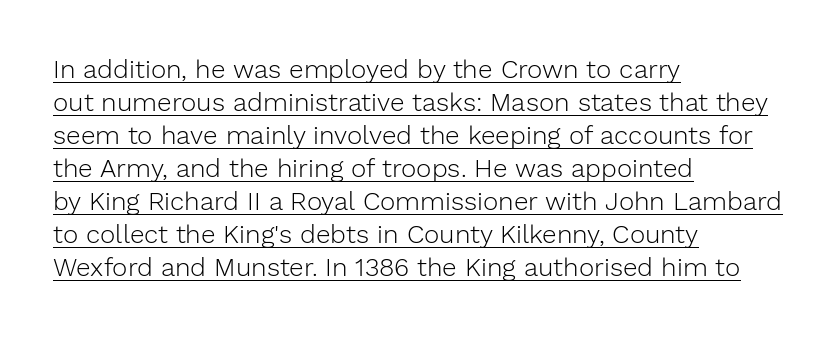
{"italic": "no", "bold": "no", "underline": "yes", "align": "left", "line_spacing": "normal", "line_spacing_ratio": 1.27, "letter_spacing": "normal", "letter_spacing_em": 0.0, "glyph_px": 26}
